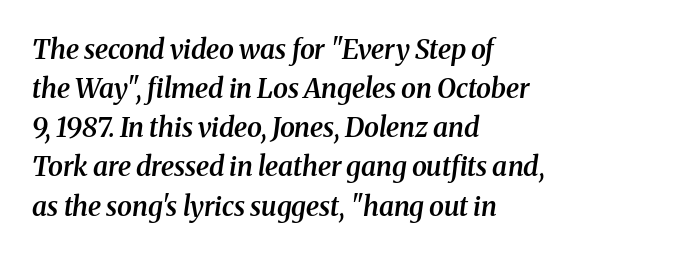
The image shows 27 px text type, italic (leaning right); set left-aligned, normal line spacing (1.45x), normal letter spacing, not underlined.
